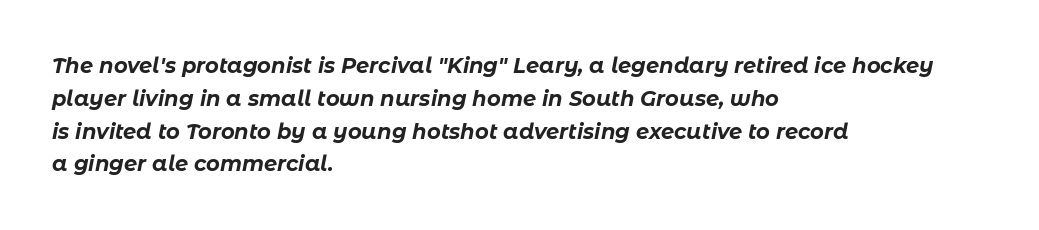
The image shows 21 px bold type, italic (leaning right); set left-aligned, normal line spacing (1.56x), normal letter spacing, not underlined.
